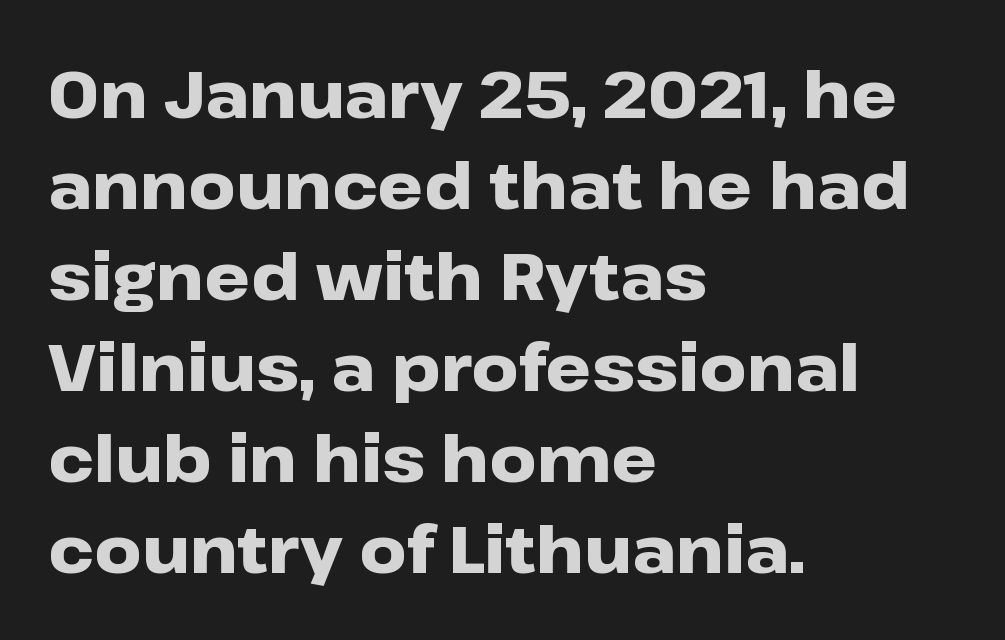
{"serif": "no", "italic": "no", "bold": "yes", "weight": "heavy", "width": "wide", "stroke_contrast": "low", "x_height": "medium", "monospaced": "no", "underline": "no", "align": "left", "line_spacing": "normal", "line_spacing_ratio": 1.4, "letter_spacing": "normal", "letter_spacing_em": 0.0, "glyph_px": 65}
